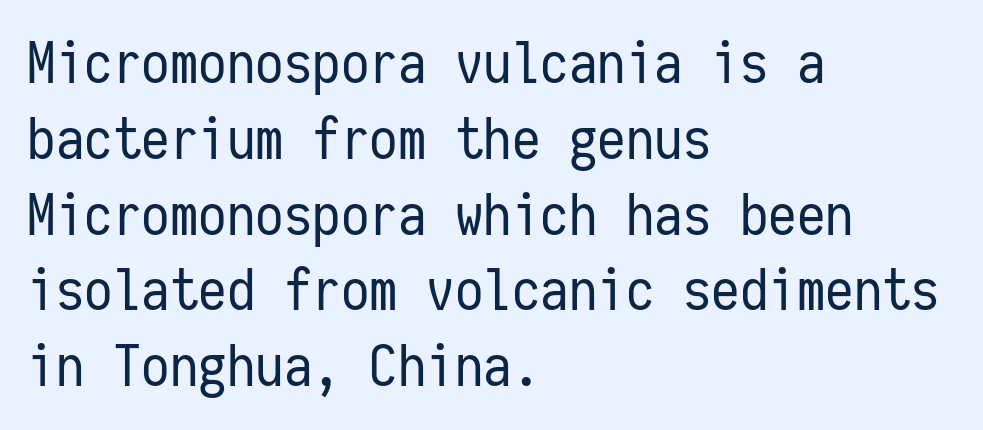
{"serif": "no", "italic": "no", "bold": "no", "weight": "regular", "width": "condensed", "stroke_contrast": "low", "x_height": "medium", "monospaced": "yes", "underline": "no", "align": "left", "line_spacing": "normal", "line_spacing_ratio": 1.33, "letter_spacing": "normal", "letter_spacing_em": 0.0, "glyph_px": 57}
